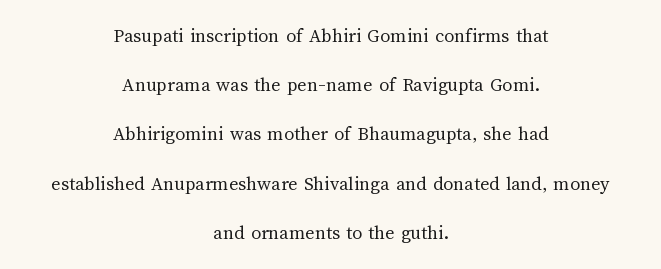
Q: Is the text bold? A: No.
Q: Is the text italic (slanted)? A: No, it is upright.
Q: Is the text underlined? A: No.
Q: How is the paragraph aligned? A: Centered.
Q: Is the spacing between letters normal or unusually wide? A: Normal.
Q: Is the spacing between lines tight, normal or loose? A: Loose.
